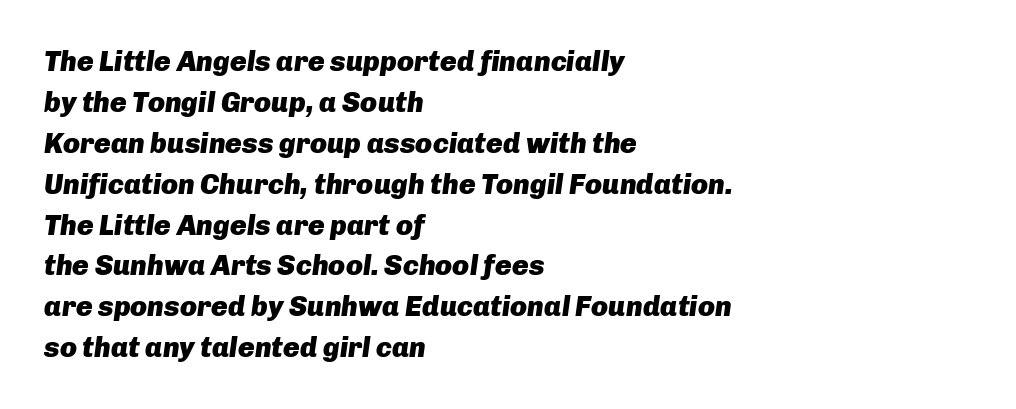
These lines carry a lot of weight — the face is fully bold. Yep, that's italic — everything's leaning. What's the leading like? Ordinary, nothing unusual. These lines are set flush left with a ragged right edge. Here the glyphs are tracked normally, forming tight word shapes. Plain, unruled lines of type.
